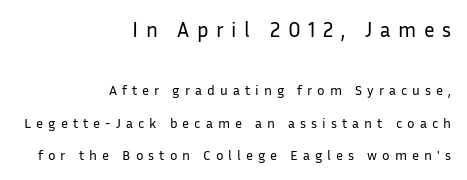
Q: Is the text bold? A: No.
Q: Is the text italic (slanted)? A: No, it is upright.
Q: Is the text underlined? A: No.
Q: How is the paragraph aligned? A: Right-aligned.
Q: Is the spacing between letters normal or unusually wide? A: Unusually wide.
Q: Is the spacing between lines tight, normal or loose? A: Loose.
Q: Which block of text is set in a larger size, the first (top) or the second (bottom)? A: The first (top) one.
